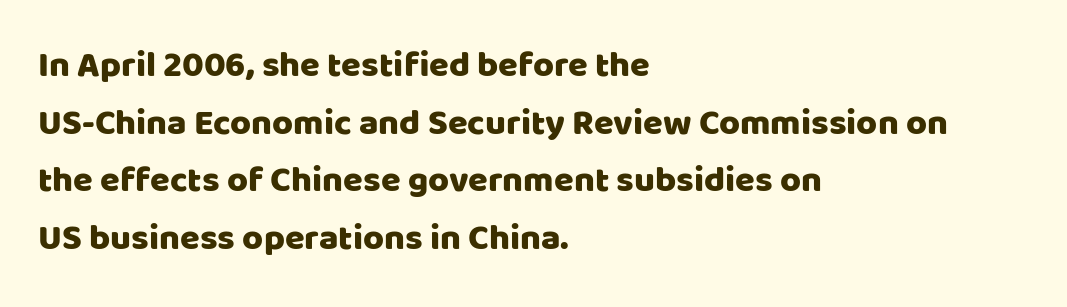
The image shows 36 px sans-serif type, upright; set left-aligned, normal line spacing (1.6x), normal letter spacing, not underlined; low stroke contrast and a large x-height.
